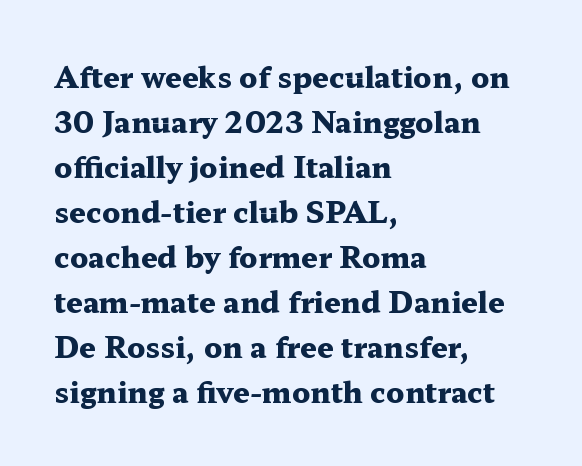
Visually the block forms a straight wall on the left and a jagged coastline on the right. Small tapered or slab feet sit at the stroke ends, so this counts as serif. Does the leading feel generous? No, just average. Tracking here is standard; glyphs follow each other at the usual distance.
